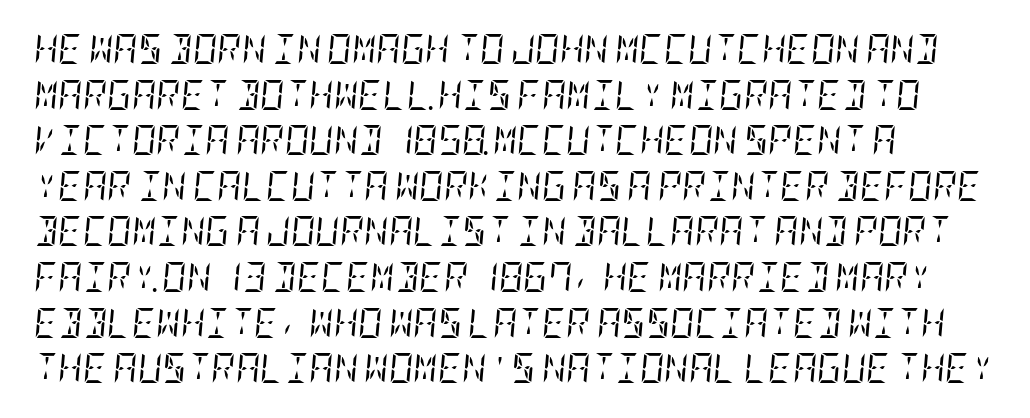
{"serif": "yes", "italic": "yes", "lean": "right", "slant_degrees": 5, "bold": "no", "weight": "regular", "width": "condensed", "stroke_contrast": "low", "x_height": "large", "underline": "no", "align": "left", "line_spacing": "normal", "line_spacing_ratio": 1.52, "letter_spacing": "normal", "letter_spacing_em": 0.0, "glyph_px": 30}
